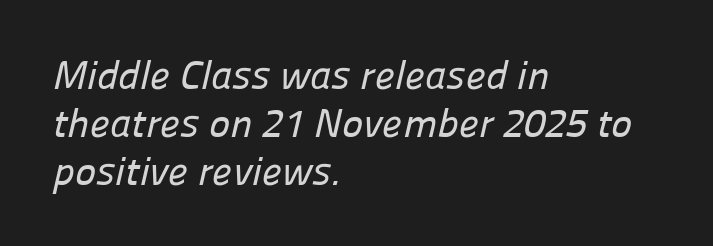
The type is set solid horizontally, with unmodified tracking. The rendering uses natural spacing where letterforms have individual widths. Unlike a traditional serif, this face leaves its strokes unadorned. Nobody drew a line under any word here. Horizontal alignment here is leftward, the default for most running prose.
